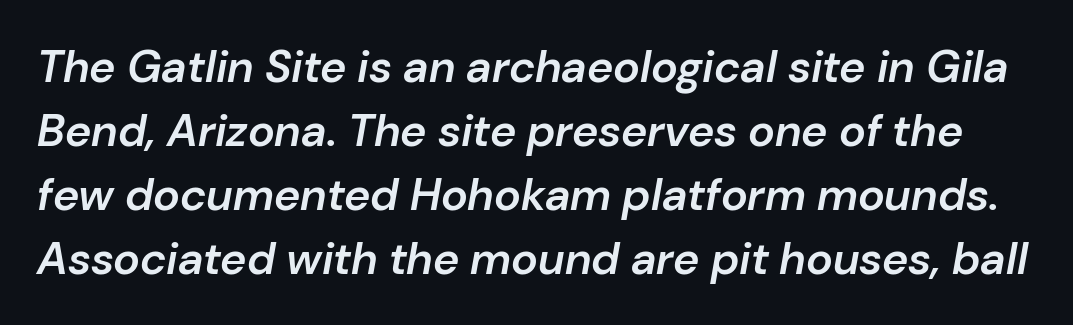
The image shows 45 px semibold type, italic (leaning right); set normal line spacing (1.42x), normal letter spacing, not underlined; low stroke contrast and a medium x-height.
